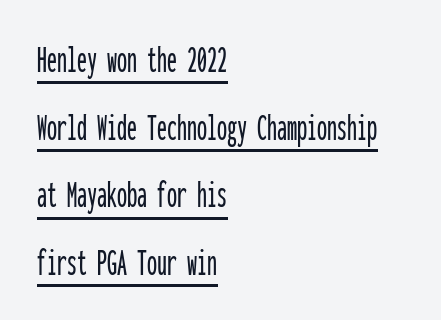
The image shows 40 px condensed sans-serif type, upright, monospaced; set left-aligned, normal line spacing (1.69x), normal letter spacing, underlined; low stroke contrast and a medium x-height.
